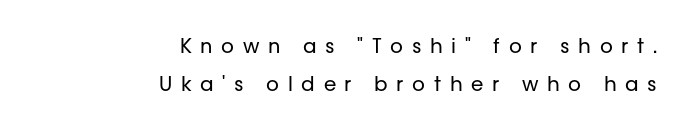
Q: Is the text bold? A: No.
Q: Is the text italic (slanted)? A: No, it is upright.
Q: Is the text underlined? A: No.
Q: How is the paragraph aligned? A: Right-aligned.
Q: Is the spacing between letters normal or unusually wide? A: Unusually wide.
Q: Is the spacing between lines tight, normal or loose? A: Loose.
